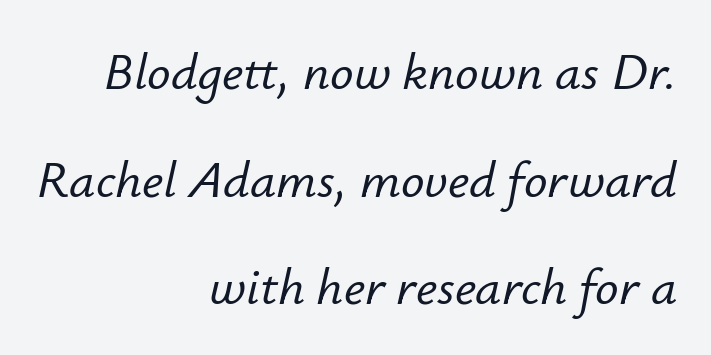
The letterforms sit shoulder to shoulder at normal distance. In terms of posture, this sample is oblique. Reading down the column, the eye jumps a long way to each next line. Is this a fixed-width face? No — the glyphs have proportional, varying widths. The glyphs are unaccompanied by any horizontal stroke below them.
